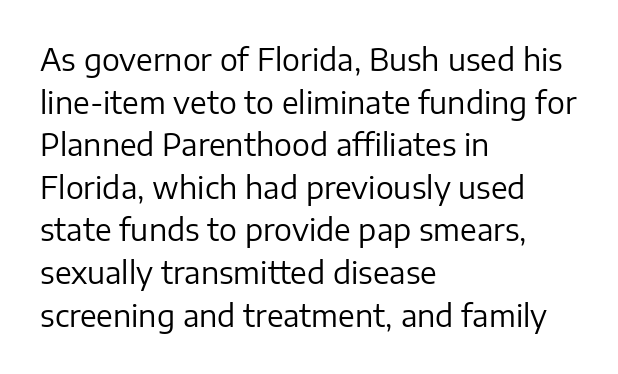
The specimen reads as upright at a glance. Inter-character spacing is left at the font's built-in metrics. The passage shown stacks its lines at a standard gap. The type family on display is of the sans-serif kind.
